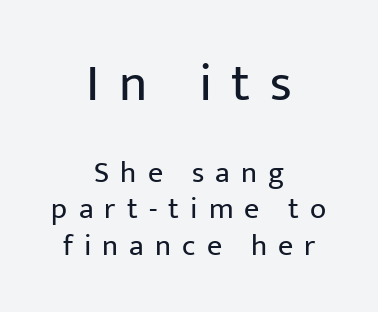
The image shows 53 px regular-weight sans-serif type, upright; set centered, line spacing 1.23x, unusually wide letter spacing (+0.37 em), not underlined; the first (top) block is 1.77x larger; low stroke contrast and a medium x-height.
